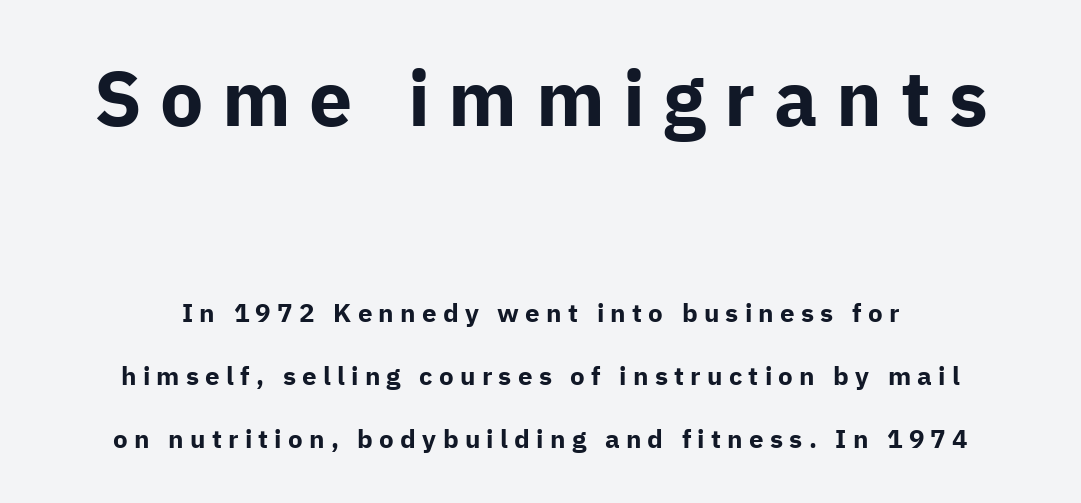
Q: Is the text bold? A: Yes.
Q: Is the text italic (slanted)? A: No, it is upright.
Q: Is the typeface a serif or a sans-serif typeface? A: Sans-serif.
Q: Is the text underlined? A: No.
Q: How is the paragraph aligned? A: Centered.
Q: Is the spacing between letters normal or unusually wide? A: Unusually wide.
Q: Is the spacing between lines tight, normal or loose? A: Loose.
Q: Which block of text is set in a larger size, the first (top) or the second (bottom)? A: The first (top) one.
Q: Width (condensed, normal, or wide)? A: Normal.
Q: Stroke contrast? A: Low.
Q: x-height? A: Medium.
Q: Monospaced? A: No.
